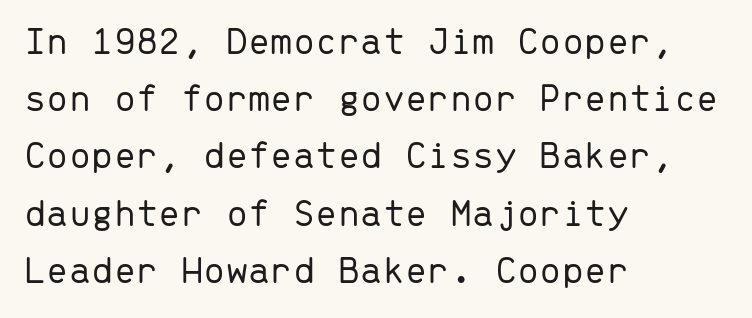
Each row of text sits above clean, open space. Quick note: interline space is typical. Is this a heavy cut? Hardly; it is regular or lighter. The rag falls on the right side of this text block. Tracking here is standard; glyphs follow each other at the usual distance.
